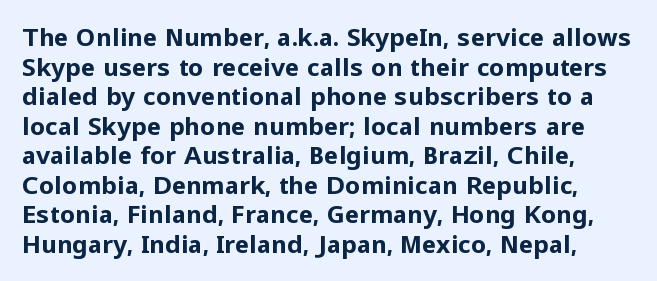
Every character sits straight up, as roman type does. How heavy is the stroke? Heavy — this is a bold. Does extra space separate the letters? No, they use regular spacing. Type without underlining.
